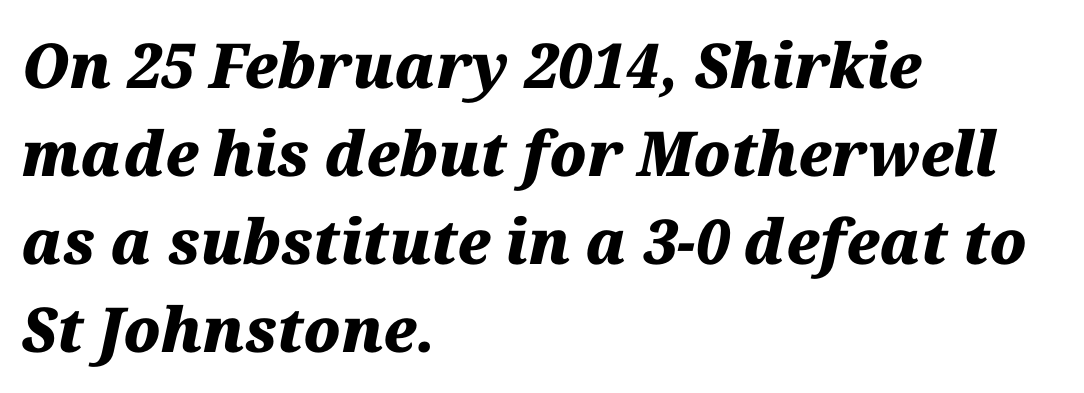
Q: Is the text bold? A: Yes.
Q: Is the text italic (slanted)? A: Yes, it leans right by about 12 degrees.
Q: Is the text underlined? A: No.
Q: How is the paragraph aligned? A: Left-aligned.
Q: Is the spacing between letters normal or unusually wide? A: Normal.
Q: Is the spacing between lines tight, normal or loose? A: Normal.
Q: Width (condensed, normal, or wide)? A: Normal.
Q: Stroke contrast? A: Medium.
Q: x-height? A: Medium.
Q: Monospaced? A: No.
